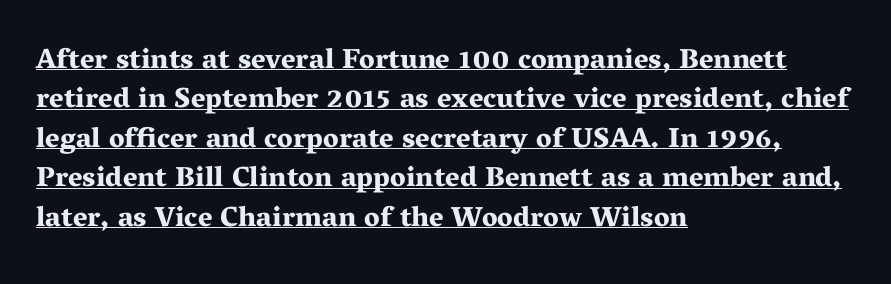
Honestly, the row spacing looks completely unremarkable. The rendering anchors every line to the left-hand side. The typeface chosen for these lines features serifs. The gaps between neighbouring characters are ordinary and unremarkable. Each glyph is drawn with heavy, bold strokes. Characters remain perfectly vertical along every line.
